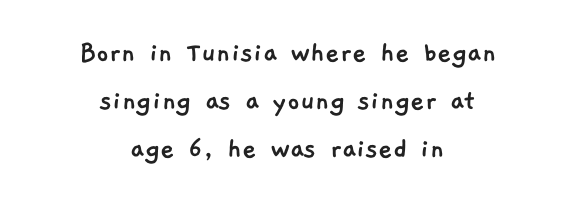
{"serif": "no", "width": "normal", "stroke_contrast": "low", "x_height": "medium", "monospaced": "no", "underline": "no", "align": "center", "line_spacing": "normal", "line_spacing_ratio": 1.55, "letter_spacing": "normal", "letter_spacing_em": 0.0, "glyph_px": 31}
